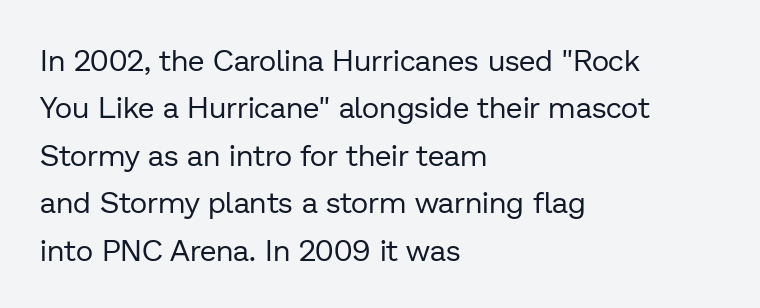
Q: Is the text bold? A: No.
Q: Is the text italic (slanted)? A: No, it is upright.
Q: Is the typeface a serif or a sans-serif typeface? A: Sans-serif.
Q: Is the text underlined? A: No.
Q: How is the paragraph aligned? A: Left-aligned.
Q: Is the spacing between letters normal or unusually wide? A: Normal.
Q: Is the spacing between lines tight, normal or loose? A: Normal.
Q: Width (condensed, normal, or wide)? A: Normal.
Q: Stroke contrast? A: Low.
Q: x-height? A: Medium.
Q: Monospaced? A: No.
